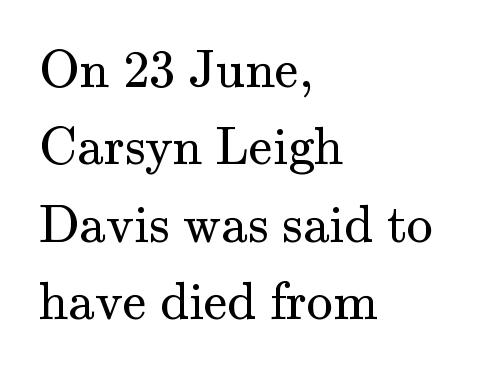
{"serif": "yes", "italic": "no", "bold": "no", "weight": "regular", "width": "normal", "stroke_contrast": "medium", "x_height": "small", "monospaced": "no", "underline": "no", "align": "left", "line_spacing": "normal", "line_spacing_ratio": 1.46, "letter_spacing": "normal", "letter_spacing_em": 0.0, "glyph_px": 53}
